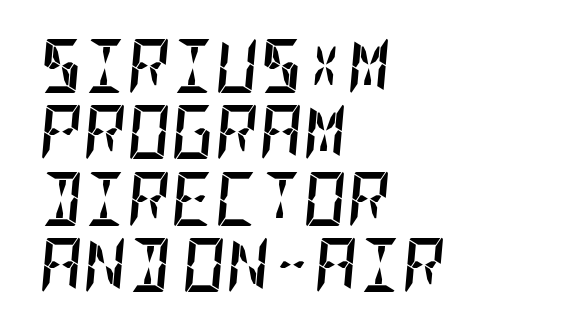
Q: Is the text bold? A: Yes.
Q: Is the text italic (slanted)? A: Yes, it leans right by about 5 degrees.
Q: Is the text underlined? A: No.
Q: How is the paragraph aligned? A: Left-aligned.
Q: Is the spacing between letters normal or unusually wide? A: Normal.
Q: Width (condensed, normal, or wide)? A: Condensed.
Q: Stroke contrast? A: Low.
Q: x-height? A: Large.
